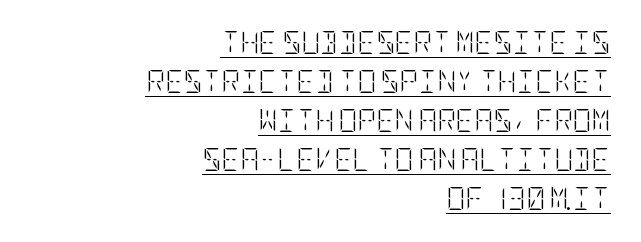
The lettering holds an erect, upright posture throughout. Notice how descenders clear the ascenders below comfortably — that's standard leading. Is the letter spacing exaggerated? No — it looks like the ordinary default. A quiet, ordinary-to-light weight characterises the typeface. Like a heading marked for emphasis, these lines bear an underscore.
